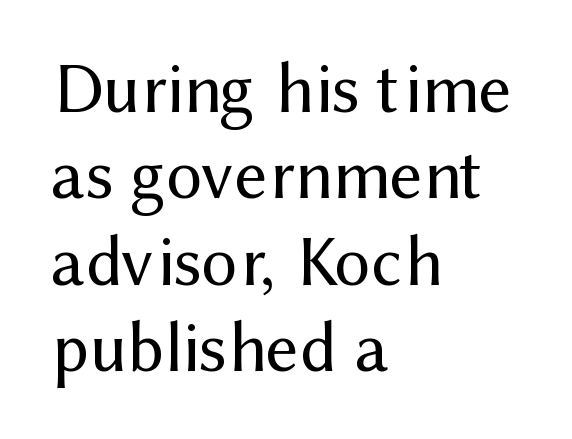
{"serif": "no", "italic": "no", "bold": "no", "weight": "regular", "width": "normal", "stroke_contrast": "medium", "x_height": "medium", "monospaced": "no", "underline": "no", "align": "left", "line_spacing_ratio": 1.2, "letter_spacing": "normal", "letter_spacing_em": 0.0, "glyph_px": 72}
